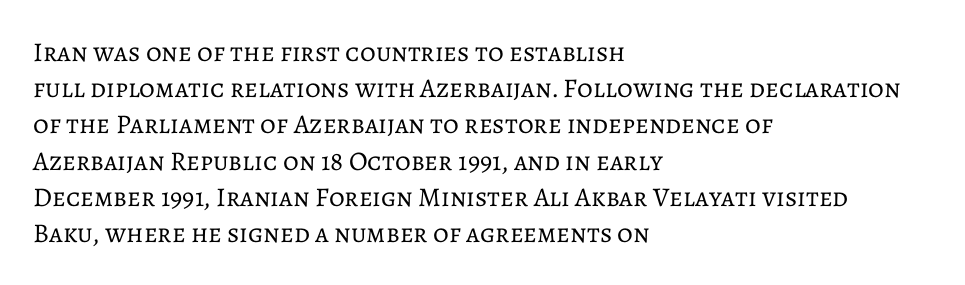
The image shows 27 px text type, upright; set left-aligned, normal line spacing (1.34x), normal letter spacing, not underlined.
